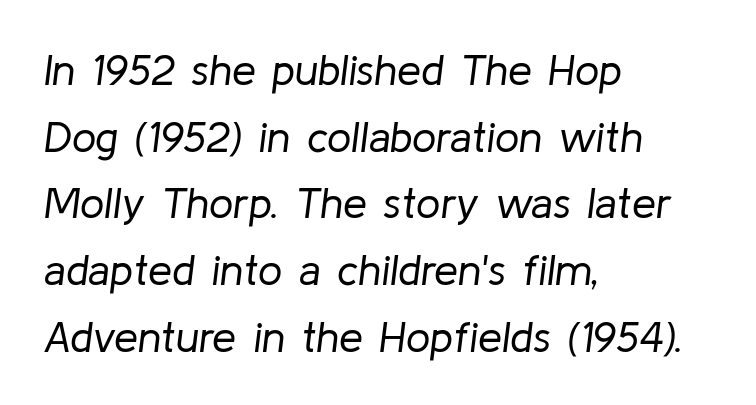
The string is rendered with underlining switched off. These lines sit exactly where default settings would place them. The letterforms sit at book weight or below. Line beginnings align vertically; line endings do not.
